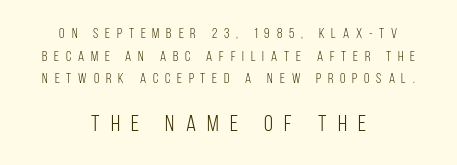
Is the type heavy? It reads as light-to-regular instead. Evenly set lines give the paragraph a standard silhouette. Look at the tracking — it's clearly loosened, letters drifting apart. These two chunks differ in scale, with the bottom chunk taking the larger measure. The lettering holds an erect, upright posture throughout.
